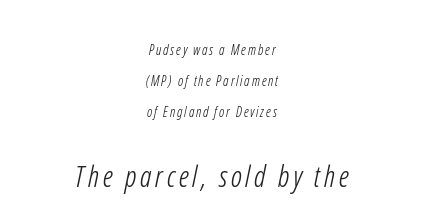
The text was rendered using a sans face with plain stroke endings. Small over large — that's the arrangement of the two blocks here. Is there much room between lines? Yes — plenty of vertical air separates them. Descenders hang freely into open space. Think of a printed novel: that variable character pitch is what you see here.
